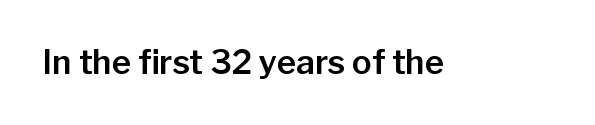
{"serif": "no", "italic": "no", "width": "normal", "stroke_contrast": "low", "x_height": "medium", "monospaced": "no", "underline": "no", "letter_spacing": "normal", "letter_spacing_em": 0.0, "glyph_px": 33}
